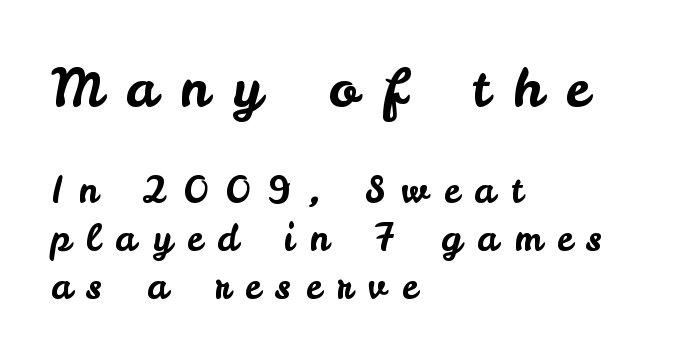
{"serif": "no", "width": "normal", "stroke_contrast": "low", "x_height": "small", "monospaced": "no", "underline": "no", "align": "left", "line_spacing": "normal", "line_spacing_ratio": 1.32, "letter_spacing": "wide", "letter_spacing_em": 0.43, "larger_block": "first", "size_ratio": 1.5, "glyph_px": 54}
